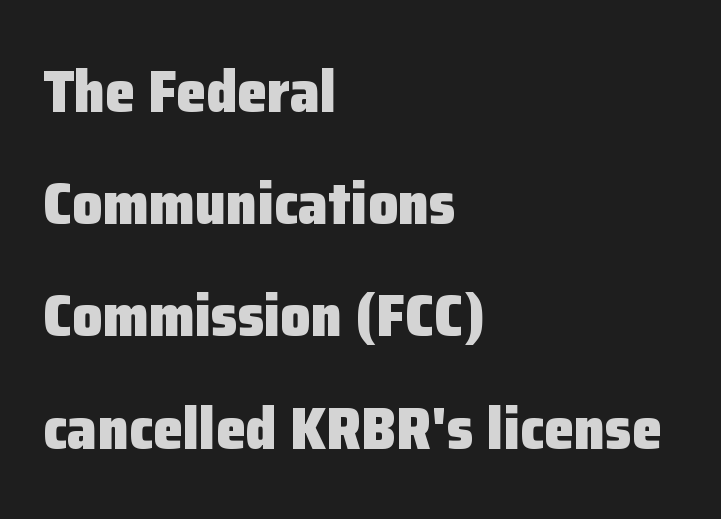
{"serif": "no", "italic": "no", "bold": "yes", "weight": "heavy", "width": "normal", "stroke_contrast": "low", "x_height": "medium", "monospaced": "no", "underline": "no", "align": "left", "line_spacing_ratio": 1.87, "letter_spacing": "normal", "letter_spacing_em": 0.0, "glyph_px": 60}
